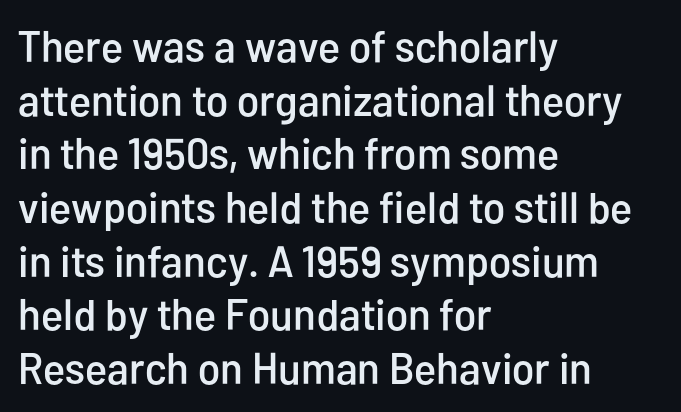
Q: Is the text italic (slanted)? A: No, it is upright.
Q: Is the typeface a serif or a sans-serif typeface? A: Sans-serif.
Q: Is the text underlined? A: No.
Q: How is the paragraph aligned? A: Left-aligned.
Q: Is the spacing between letters normal or unusually wide? A: Normal.
Q: Width (condensed, normal, or wide)? A: Condensed.
Q: Stroke contrast? A: Low.
Q: x-height? A: Medium.
Q: Monospaced? A: No.
